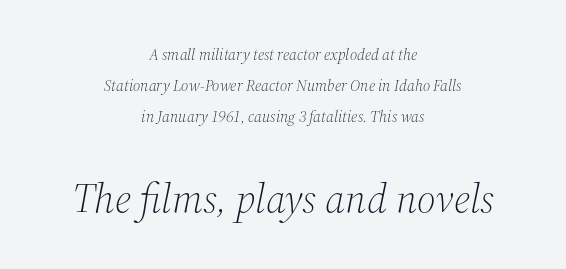
The image shows 41 px light serif type, italic (leaning right); set centered, loose line spacing (1.94x), normal letter spacing, not underlined; the second (bottom) block is 2.56x larger; medium stroke contrast and a medium x-height.
